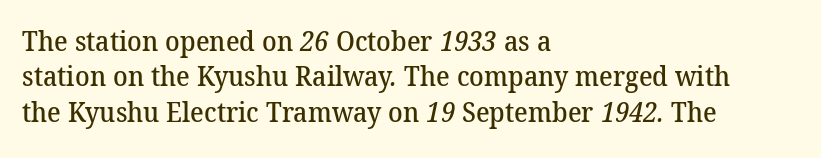
The image shows 27 px text type; set left-aligned, normal line spacing (1.31x), normal letter spacing, not underlined.
